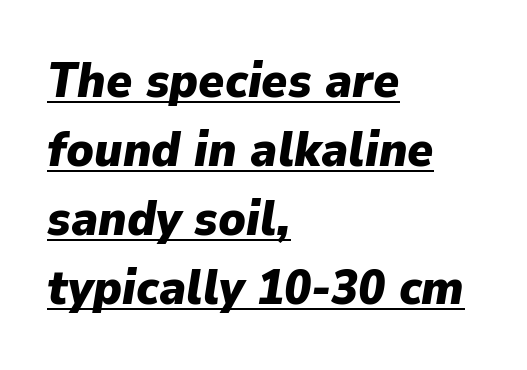
One glance says typical: line gaps are just what's usual. Weight: bold. The glyphs are accompanied by a horizontal stroke just below them. Characters are canted at an angle relative to the baseline's perpendicular. Each letter keeps its own natural width here, so spacing adapts to shape.
